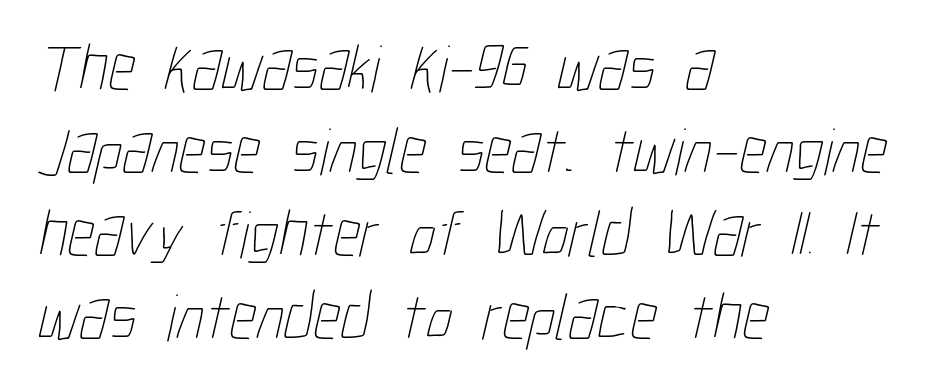
Q: Is the text bold? A: No.
Q: Is the text underlined? A: No.
Q: How is the paragraph aligned? A: Left-aligned.
Q: Is the spacing between letters normal or unusually wide? A: Normal.
Q: Width (condensed, normal, or wide)? A: Condensed.
Q: Stroke contrast? A: Low.
Q: x-height? A: Medium.
Q: Monospaced? A: No.
